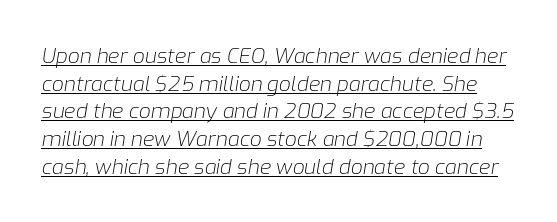
Stems and bowls with no extra thickness — not bold. These characters rest on top of a visible drawn line. A typesetter would call this zero additional tracking. Each new line begins a customary step beneath the previous one.
